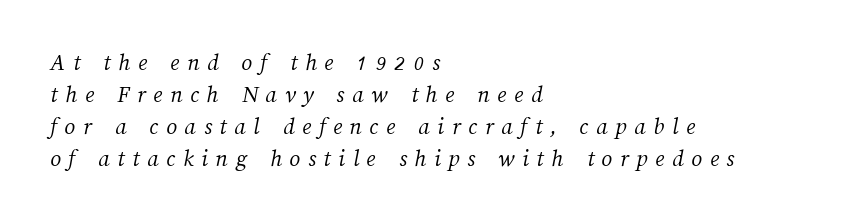
{"bold": "no", "underline": "no", "align": "left", "line_spacing": "normal", "line_spacing_ratio": 1.34, "letter_spacing": "wide", "letter_spacing_em": 0.32, "glyph_px": 24}
